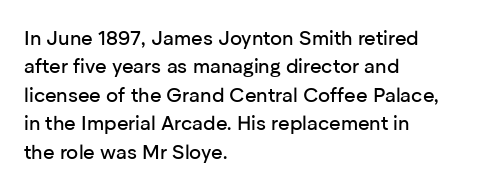
Q: Is the text italic (slanted)? A: No, it is upright.
Q: Is the text underlined? A: No.
Q: How is the paragraph aligned? A: Left-aligned.
Q: Is the spacing between letters normal or unusually wide? A: Normal.
Q: Is the spacing between lines tight, normal or loose? A: Normal.
